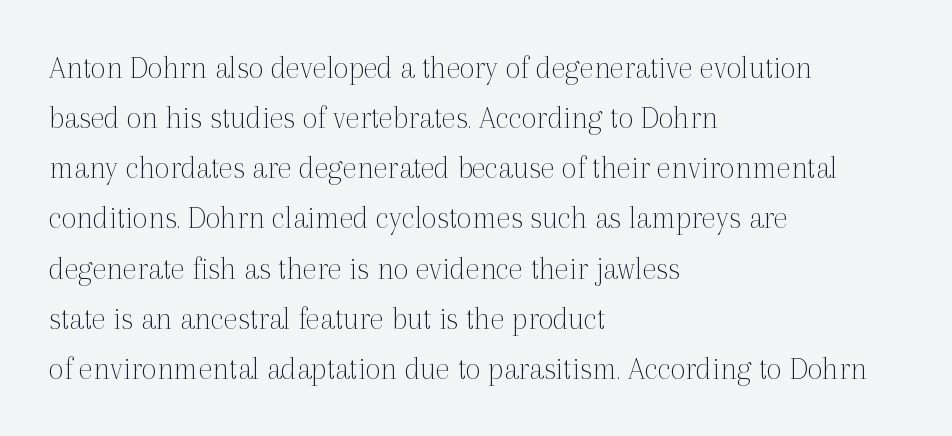
Q: Is the text bold? A: No.
Q: Is the text italic (slanted)? A: No, it is upright.
Q: Is the typeface a serif or a sans-serif typeface? A: Serif.
Q: Is the text underlined? A: No.
Q: How is the paragraph aligned? A: Left-aligned.
Q: Is the spacing between letters normal or unusually wide? A: Normal.
Q: Is the spacing between lines tight, normal or loose? A: Normal.
Q: Width (condensed, normal, or wide)? A: Normal.
Q: x-height? A: Medium.
Q: Monospaced? A: No.
